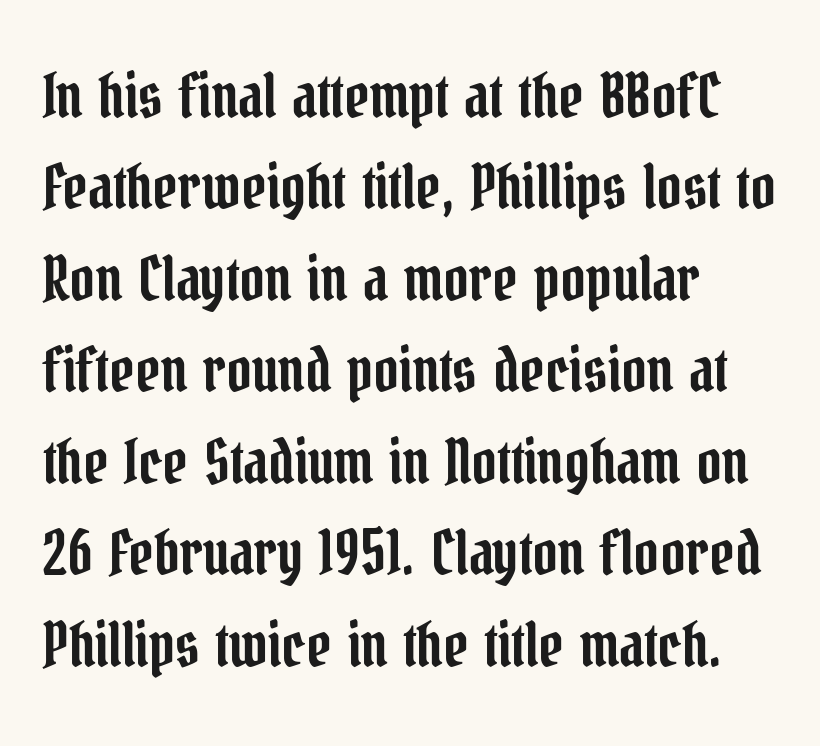
{"serif": "yes", "italic": "no", "width": "condensed", "stroke_contrast": "low", "x_height": "medium", "monospaced": "no", "underline": "no", "align": "left", "line_spacing": "normal", "line_spacing_ratio": 1.5, "letter_spacing": "normal", "letter_spacing_em": 0.0, "glyph_px": 61}
